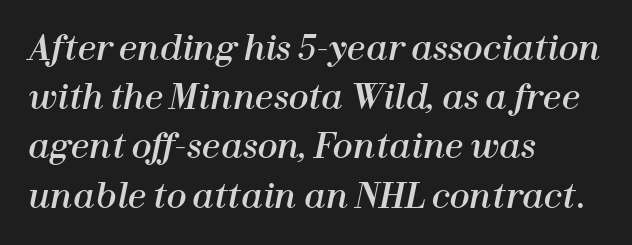
Q: Is the text italic (slanted)? A: Yes, it leans right by about 12 degrees.
Q: Is the text underlined? A: No.
Q: How is the paragraph aligned? A: Left-aligned.
Q: Is the spacing between letters normal or unusually wide? A: Normal.
Q: Is the spacing between lines tight, normal or loose? A: Normal.
Q: Width (condensed, normal, or wide)? A: Normal.
Q: Stroke contrast? A: High.
Q: x-height? A: Medium.
Q: Monospaced? A: No.
